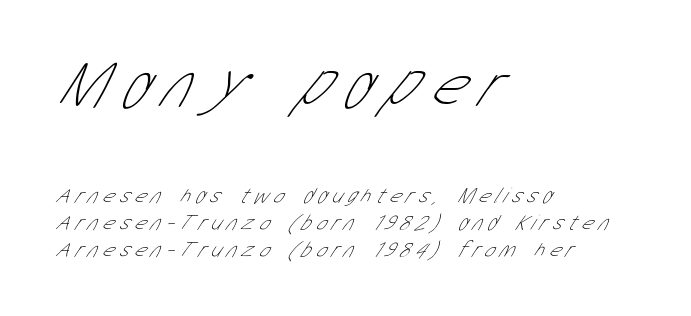
The image shows 65 px thin, condensed sans-serif type; set left-aligned, line spacing 1.22x, unusually wide letter spacing (+0.23 em), not underlined; the first (top) block is 2.95x larger; low stroke contrast and a medium x-height.
